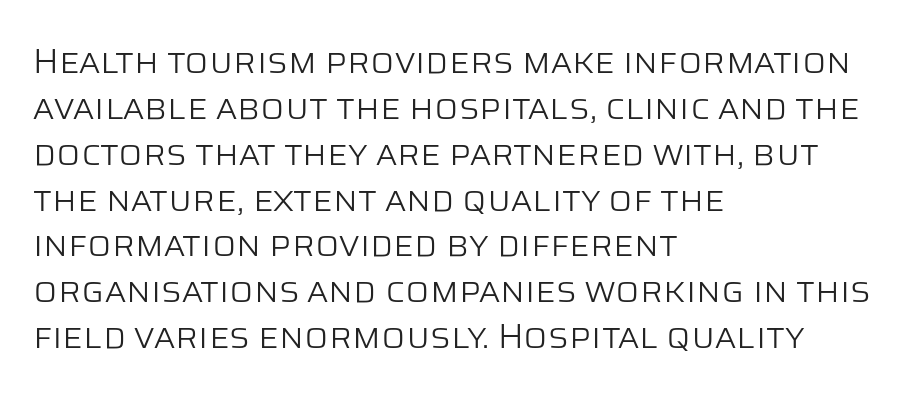
{"serif": "no", "italic": "no", "bold": "no", "weight": "light", "width": "normal", "stroke_contrast": "low", "x_height": "large", "monospaced": "no", "underline": "no", "align": "left", "line_spacing": "normal", "line_spacing_ratio": 1.31, "letter_spacing": "normal", "letter_spacing_em": 0.0, "glyph_px": 35}
